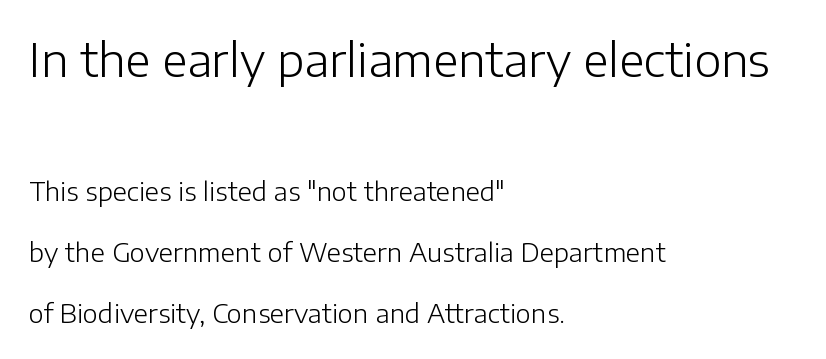
Whoever set this made the first block the dominant, larger element. The typesetter chose a ragged-right arrangement here. Students, note that the glyphs here touch the page at normal intervals. No chunkiness to these letters — they're not bold.
